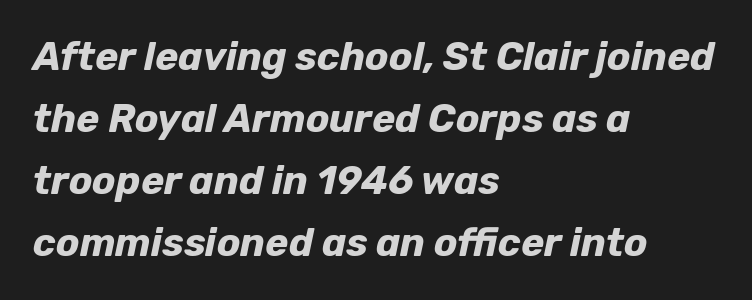
{"italic": "yes", "lean": "right", "slant_degrees": 12, "bold": "yes", "weight": "bold", "width": "normal", "stroke_contrast": "low", "x_height": "medium", "monospaced": "no", "underline": "no", "align": "left", "line_spacing": "normal", "line_spacing_ratio": 1.59, "letter_spacing": "normal", "letter_spacing_em": 0.0, "glyph_px": 39}
